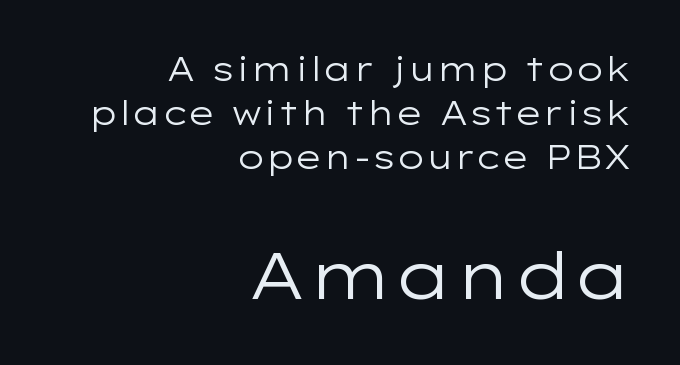
Notice how the stems are strictly vertical — no italics here. These lines are set flush right with a ragged left edge. A student would notice the bottom passage is typeset larger than what precedes it. Proportional: the letters do not fall into vertical columns. Type without underlining. A light-to-regular cut is what we see here.
